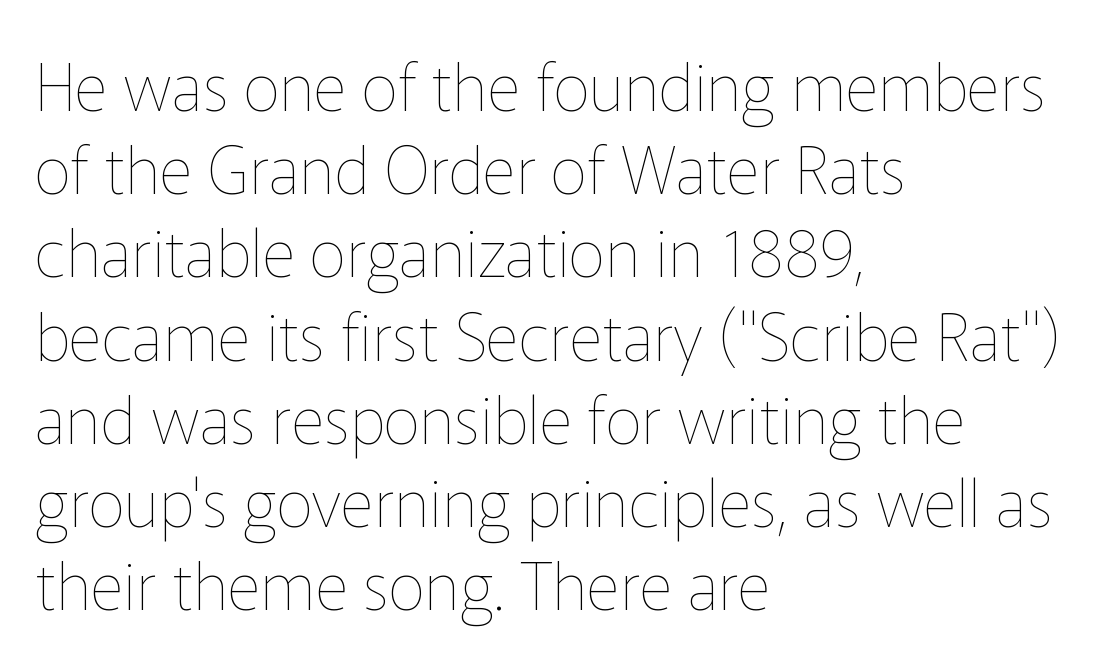
The image shows 65 px thin type, upright; set left-aligned, normal line spacing (1.28x), normal letter spacing, not underlined; low stroke contrast and a medium x-height.
